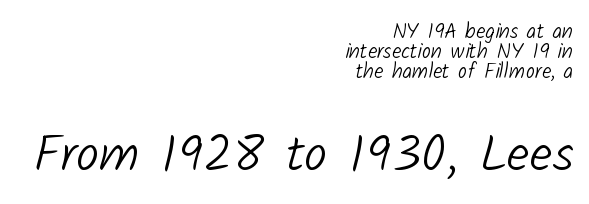
The image shows 52 px light sans-serif type; set right-aligned, tight line spacing (0.95x), normal letter spacing, not underlined; the second (bottom) block is 2.48x larger; low stroke contrast and a medium x-height.
